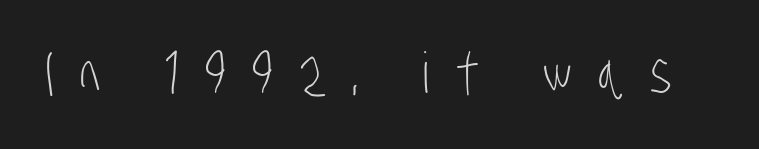
The image shows 56 px light, condensed sans-serif type; set unusually wide letter spacing (+0.47 em), not underlined; low stroke contrast and a large x-height.
